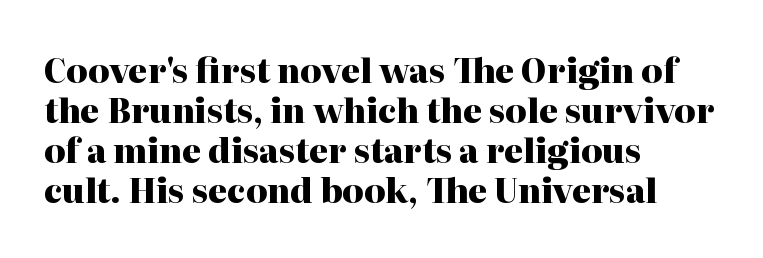
Q: Is the text bold? A: Yes.
Q: Is the text italic (slanted)? A: No, it is upright.
Q: Is the typeface a serif or a sans-serif typeface? A: Serif.
Q: Is the text underlined? A: No.
Q: How is the paragraph aligned? A: Left-aligned.
Q: Is the spacing between letters normal or unusually wide? A: Normal.
Q: Width (condensed, normal, or wide)? A: Normal.
Q: Stroke contrast? A: High.
Q: x-height? A: Medium.
Q: Monospaced? A: No.
